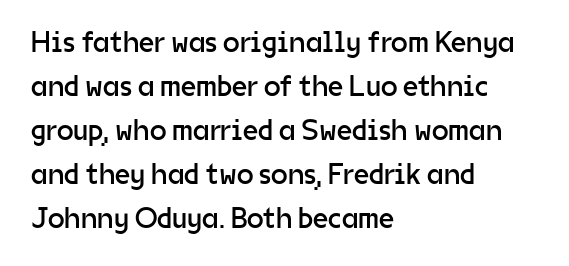
Q: Is the text bold? A: No.
Q: Is the text italic (slanted)? A: No, it is upright.
Q: Is the typeface a serif or a sans-serif typeface? A: Sans-serif.
Q: Is the text underlined? A: No.
Q: How is the paragraph aligned? A: Left-aligned.
Q: Is the spacing between letters normal or unusually wide? A: Normal.
Q: Is the spacing between lines tight, normal or loose? A: Normal.
Q: Width (condensed, normal, or wide)? A: Normal.
Q: Stroke contrast? A: Low.
Q: x-height? A: Medium.
Q: Monospaced? A: No.
